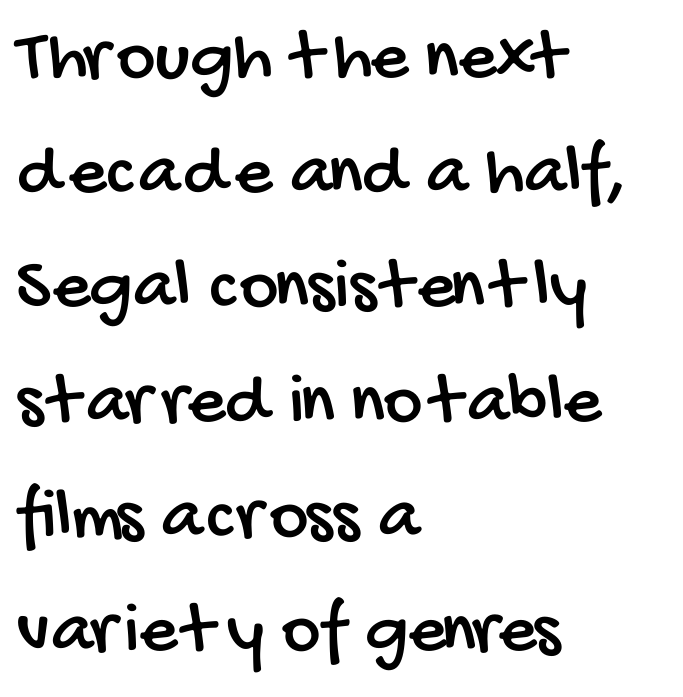
{"serif": "no", "width": "condensed", "stroke_contrast": "low", "x_height": "large", "monospaced": "no", "underline": "no", "align": "left", "line_spacing": "normal", "line_spacing_ratio": 1.55, "letter_spacing": "normal", "letter_spacing_em": 0.0, "glyph_px": 74}
